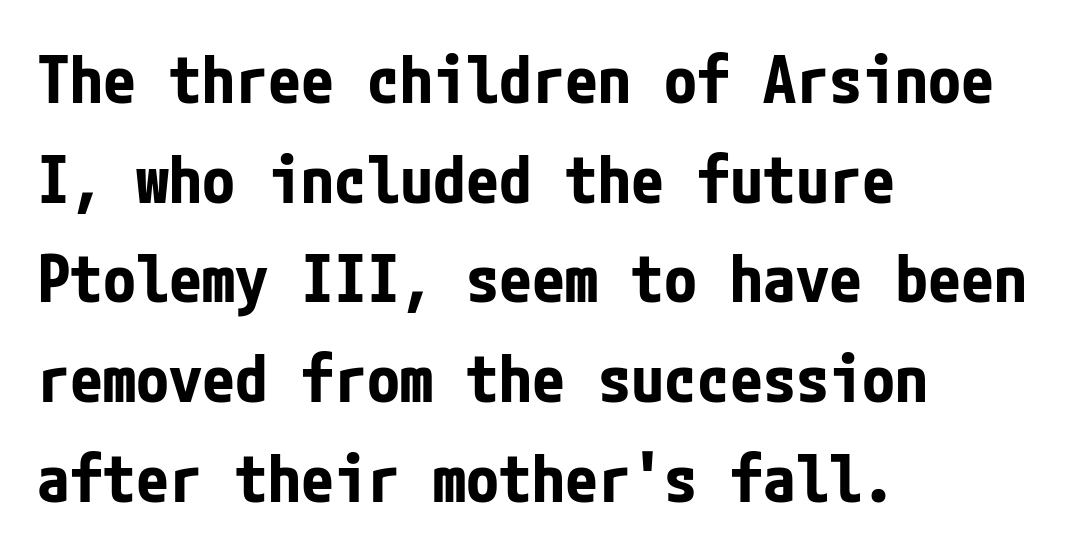
Q: Is the text bold? A: Yes.
Q: Is the text italic (slanted)? A: No, it is upright.
Q: Is the typeface a serif or a sans-serif typeface? A: Sans-serif.
Q: Is the text underlined? A: No.
Q: How is the paragraph aligned? A: Left-aligned.
Q: Is the spacing between letters normal or unusually wide? A: Normal.
Q: Is the spacing between lines tight, normal or loose? A: Normal.
Q: Width (condensed, normal, or wide)? A: Condensed.
Q: Stroke contrast? A: Low.
Q: x-height? A: Medium.
